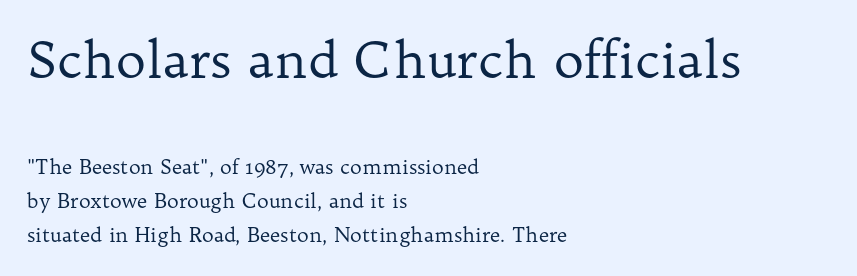
{"serif": "yes", "italic": "no", "bold": "no", "weight": "regular", "width": "normal", "stroke_contrast": "low", "x_height": "medium", "monospaced": "no", "underline": "no", "align": "left", "line_spacing": "normal", "line_spacing_ratio": 1.7, "letter_spacing": "normal", "letter_spacing_em": 0.0, "larger_block": "first", "size_ratio": 2.55, "glyph_px": 51}
